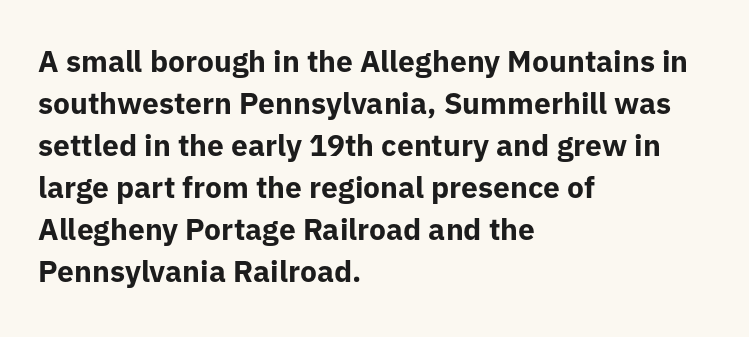
The image shows 30 px bold sans-serif type, upright; set left-aligned, normal line spacing (1.4x), normal letter spacing, not underlined; low stroke contrast and a medium x-height.
